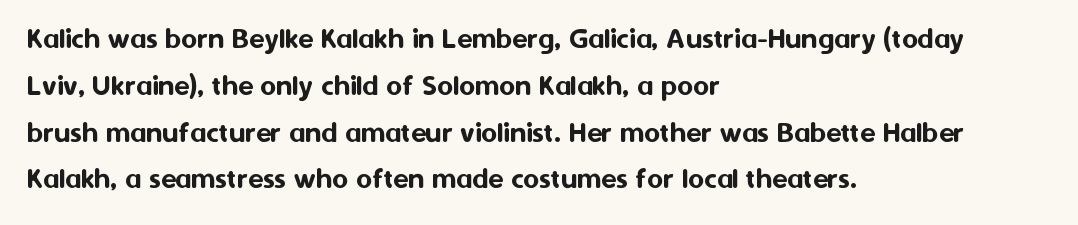
A typesetter would call this proportional, since set widths differ per character. The vertical gap from one line to the next is medium. Glance below the letters and you will spot only blank space. Nothing sits at the stroke ends, so this counts as sans-serif. No italicization has been applied; the sample stays upright. A student would call this left alignment; a typographer would say flush left, rag right.
